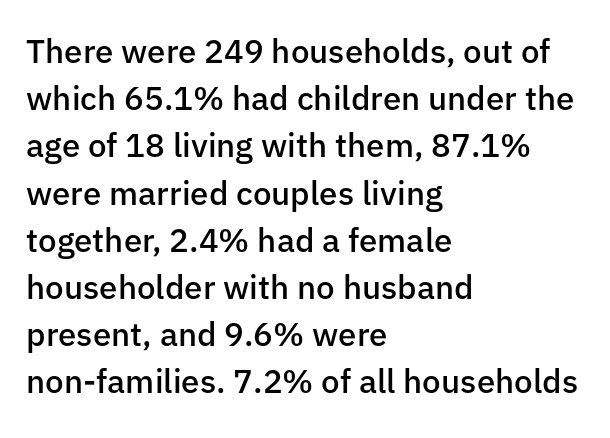
The image shows 33 px semibold sans-serif type, upright; set left-aligned, normal line spacing (1.43x), normal letter spacing, not underlined; low stroke contrast and a medium x-height.
